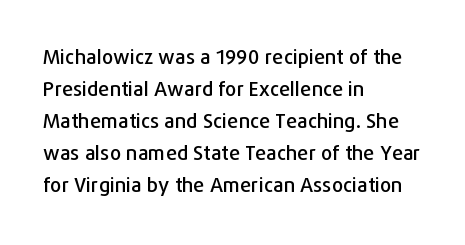
Posture: straight, roman, zero tilt. The ragged edge is on the right, which tells us the setting is flush left. The words here are not underlined. Inter-character spacing is left at the font's built-in metrics. What's the leading like? Ordinary, nothing unusual.
